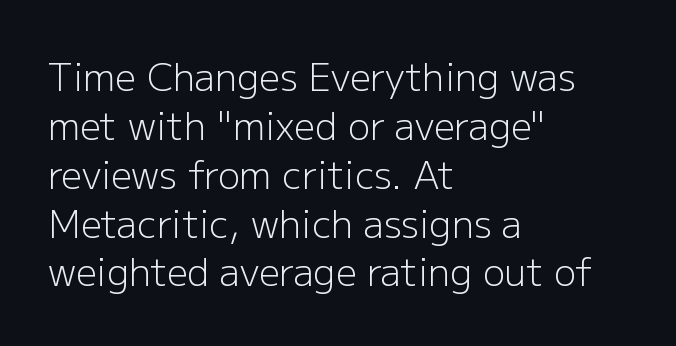
{"serif": "no", "italic": "no", "bold": "no", "weight": "light", "width": "normal", "stroke_contrast": "low", "x_height": "medium", "monospaced": "no", "underline": "no", "align": "left", "line_spacing": "normal", "line_spacing_ratio": 1.32, "letter_spacing": "normal", "letter_spacing_em": 0.0, "glyph_px": 37}
